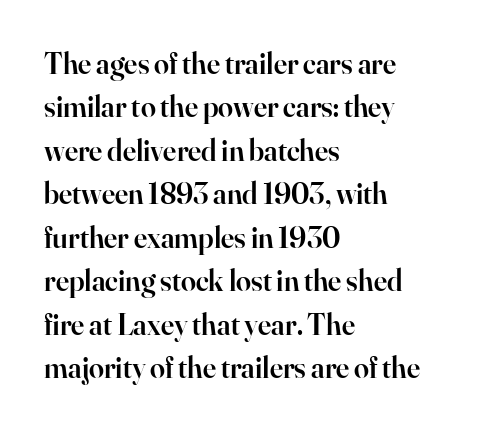
The lines sit at an ordinary, default distance from one another. Descenders hang freely into open space. Where is the straight margin? On the left. Compared with typical body copy, the letter spacing here is the same. Vertical strokes here are truly vertical. Looks like regular typesetting: each glyph gets only the width it needs.
